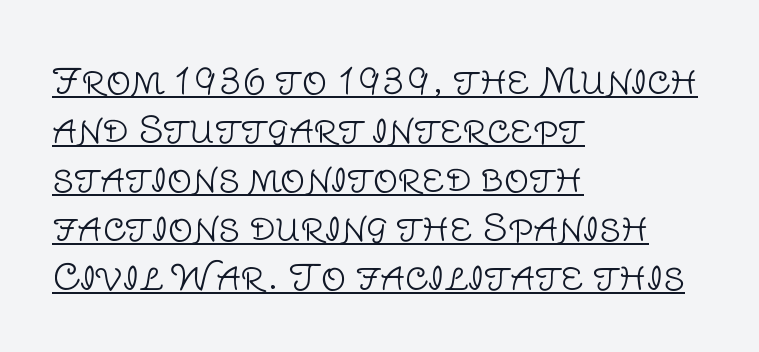
Stems here are at most as thick as an everyday book face. Does extra space separate the letters? No, they use regular spacing. Observe the absence of serifs on each vertical stroke in this sample. A rule runs beneath these lines of type.
